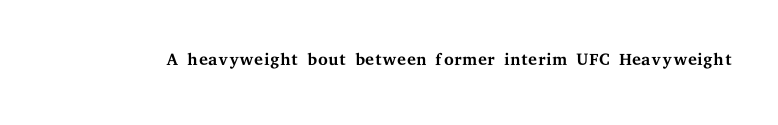
Q: Is the text bold? A: No.
Q: Is the text italic (slanted)? A: No, it is upright.
Q: Is the text underlined? A: No.
Q: Is the spacing between letters normal or unusually wide? A: Normal.
